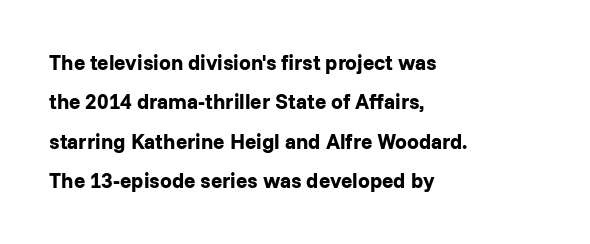
Q: Is the text bold? A: Yes.
Q: Is the text italic (slanted)? A: No, it is upright.
Q: Is the text underlined? A: No.
Q: How is the paragraph aligned? A: Left-aligned.
Q: Is the spacing between letters normal or unusually wide? A: Normal.
